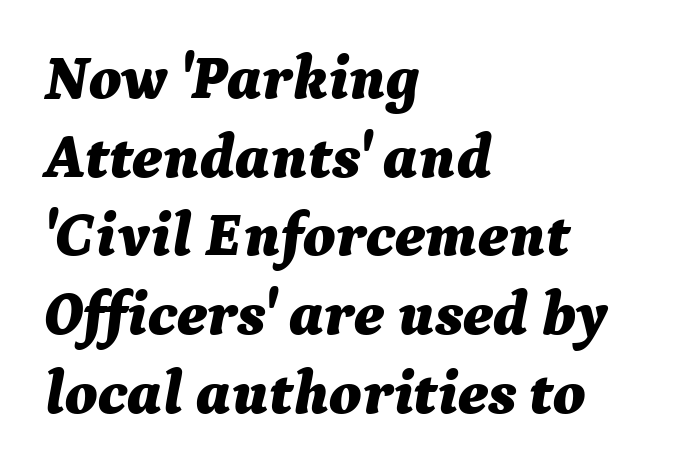
The image shows 62 px bold type, italic (leaning right); set left-aligned, normal line spacing (1.27x), normal letter spacing, not underlined; medium stroke contrast and a medium x-height.
